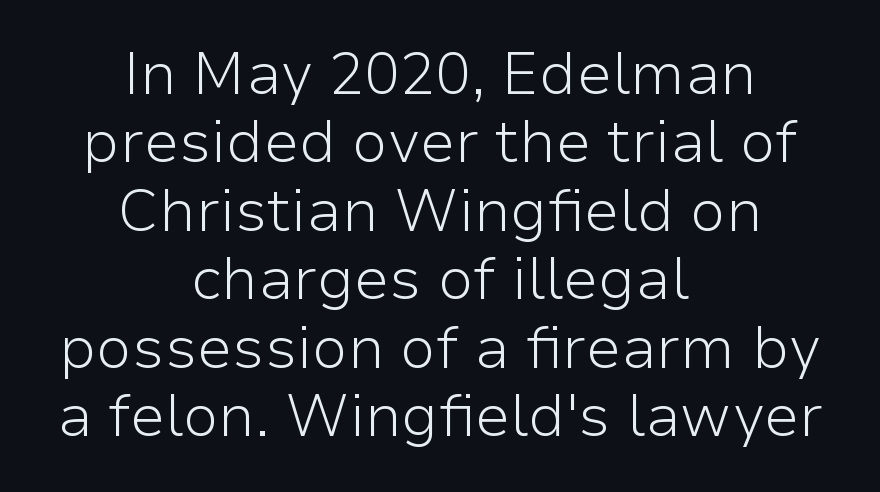
Q: Is the text bold? A: No.
Q: Is the text italic (slanted)? A: No, it is upright.
Q: Is the typeface a serif or a sans-serif typeface? A: Sans-serif.
Q: Is the text underlined? A: No.
Q: How is the paragraph aligned? A: Centered.
Q: Is the spacing between letters normal or unusually wide? A: Normal.
Q: Width (condensed, normal, or wide)? A: Normal.
Q: Stroke contrast? A: Low.
Q: x-height? A: Medium.
Q: Monospaced? A: No.
